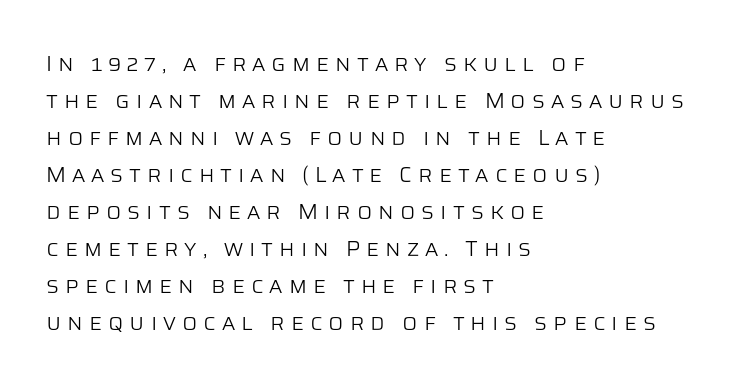
The image shows 22 px text type, upright; set left-aligned, normal line spacing (1.68x), unusually wide letter spacing (+0.27 em), not underlined.
